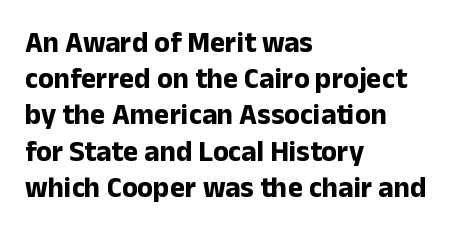
Line beginnings align vertically; line endings do not. A clean baseline with only descenders dipping below it. I'd describe the lettering as bold — thick and assertive. Observe the ordinary spacing: letters are neighbours, not strangers. Is this a sans? Yes — the strokes have no serifs.
